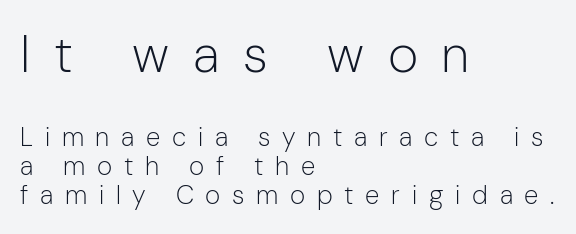
The image shows 52 px light sans-serif type, upright; set left-aligned, tight line spacing (1.12x), unusually wide letter spacing (+0.45 em), not underlined; the first (top) block is 2.0x larger; low stroke contrast and a medium x-height.
